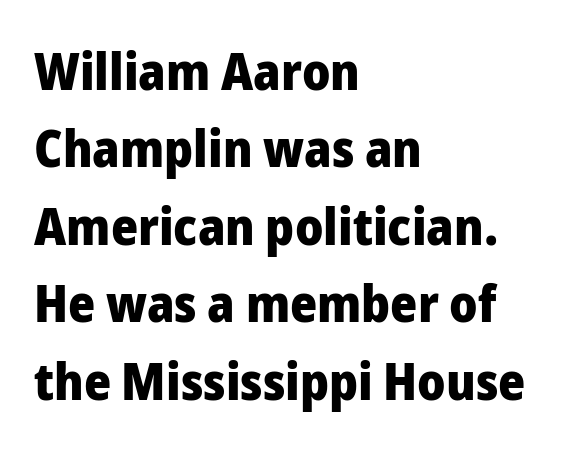
{"serif": "no", "italic": "no", "bold": "yes", "weight": "heavy", "width": "normal", "stroke_contrast": "low", "x_height": "medium", "monospaced": "no", "underline": "no", "align": "left", "line_spacing": "normal", "line_spacing_ratio": 1.49, "letter_spacing": "normal", "letter_spacing_em": 0.0, "glyph_px": 52}
